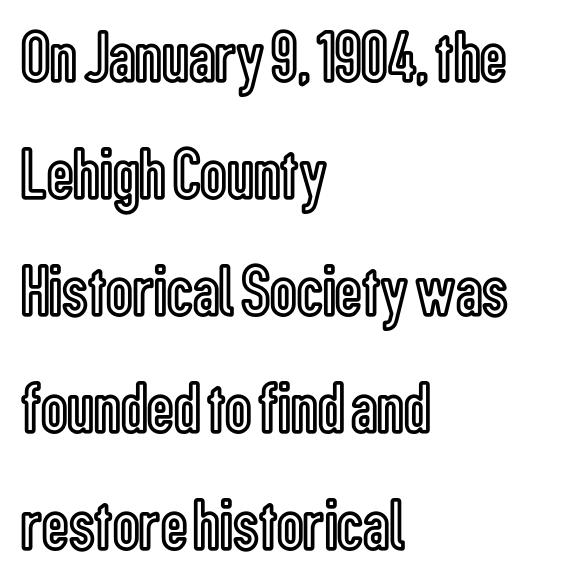
The image shows 74 px condensed type, upright; set left-aligned, normal line spacing (1.58x), normal letter spacing, not underlined; a medium x-height.
